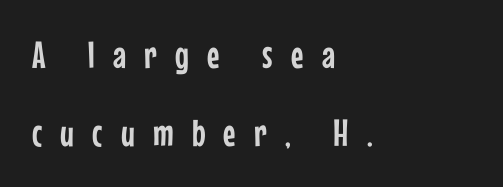
These lines are set flush left with a ragged right edge. These lines are rendered in a variable-pitch font. Widely set lines give the paragraph a tall, airy silhouette. Letters rest on an invisible, unmarked baseline.
